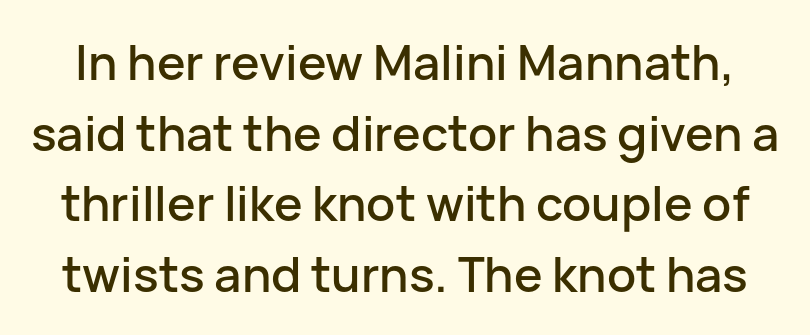
Q: Is the text italic (slanted)? A: No, it is upright.
Q: Is the typeface a serif or a sans-serif typeface? A: Sans-serif.
Q: Is the text underlined? A: No.
Q: Is the spacing between letters normal or unusually wide? A: Normal.
Q: Is the spacing between lines tight, normal or loose? A: Normal.
Q: Width (condensed, normal, or wide)? A: Normal.
Q: Stroke contrast? A: Low.
Q: x-height? A: Medium.
Q: Monospaced? A: No.
